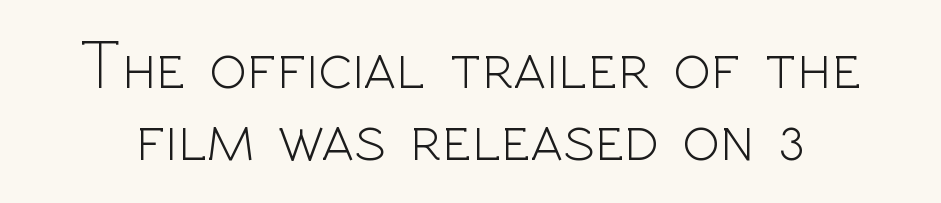
Each letter keeps its own natural width here, so spacing adapts to shape. Check the space under the baseline: it is left empty. Honestly, the rows look squashed on top of each other. Is the type heavy? It reads as light-to-regular instead.
